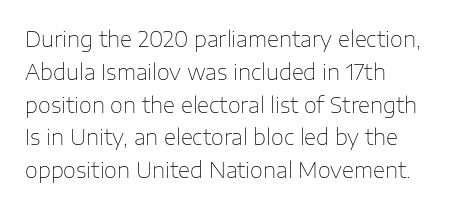
{"italic": "no", "bold": "no", "underline": "no", "align": "left", "line_spacing": "normal", "line_spacing_ratio": 1.56, "letter_spacing": "normal", "letter_spacing_em": 0.0, "glyph_px": 21}
